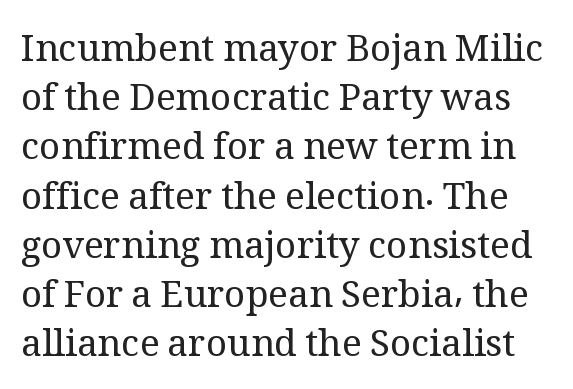
{"serif": "yes", "italic": "no", "bold": "no", "weight": "regular", "width": "normal", "stroke_contrast": "medium", "x_height": "medium", "monospaced": "no", "underline": "no", "line_spacing": "normal", "line_spacing_ratio": 1.33, "letter_spacing": "normal", "letter_spacing_em": 0.0, "glyph_px": 37}
